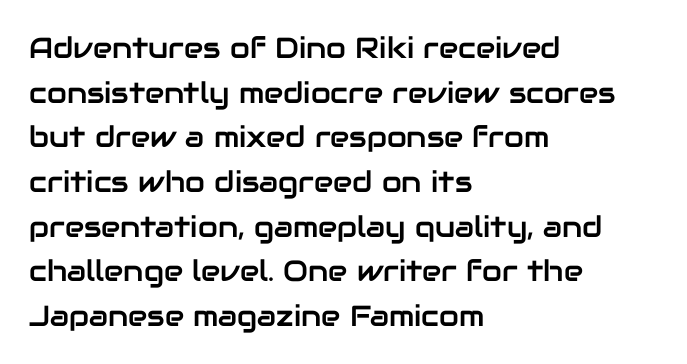
The image shows 29 px sans-serif type, upright; set left-aligned, normal line spacing (1.54x), normal letter spacing, not underlined; low stroke contrast and a medium x-height.
